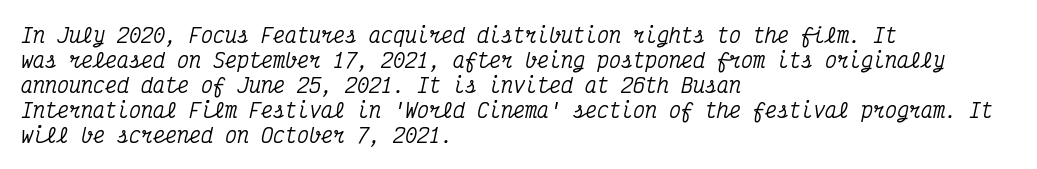
{"italic": "yes", "lean": "right", "slant_degrees": 12, "underline": "no", "align": "left", "line_spacing": "normal", "line_spacing_ratio": 1.25, "letter_spacing": "normal", "letter_spacing_em": 0.0, "glyph_px": 20}
